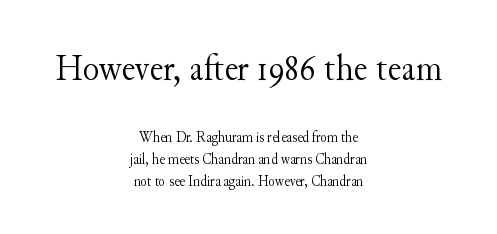
Q: Is the text bold? A: No.
Q: Is the text italic (slanted)? A: No, it is upright.
Q: Is the typeface a serif or a sans-serif typeface? A: Serif.
Q: Is the text underlined? A: No.
Q: How is the paragraph aligned? A: Centered.
Q: Is the spacing between letters normal or unusually wide? A: Normal.
Q: Is the spacing between lines tight, normal or loose? A: Normal.
Q: Which block of text is set in a larger size, the first (top) or the second (bottom)? A: The first (top) one.
Q: Width (condensed, normal, or wide)? A: Normal.
Q: Stroke contrast? A: Medium.
Q: x-height? A: Small.
Q: Monospaced? A: No.
